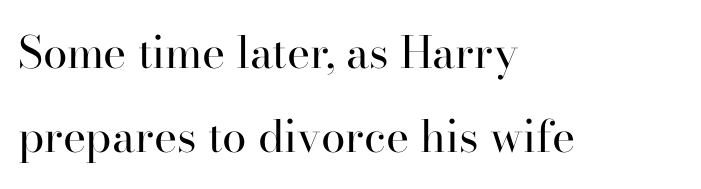
{"serif": "yes", "italic": "no", "bold": "no", "weight": "regular", "width": "normal", "stroke_contrast": "high", "x_height": "small", "monospaced": "no", "underline": "no", "align": "left", "line_spacing": "loose", "line_spacing_ratio": 1.91, "letter_spacing": "normal", "letter_spacing_em": 0.0, "glyph_px": 44}
